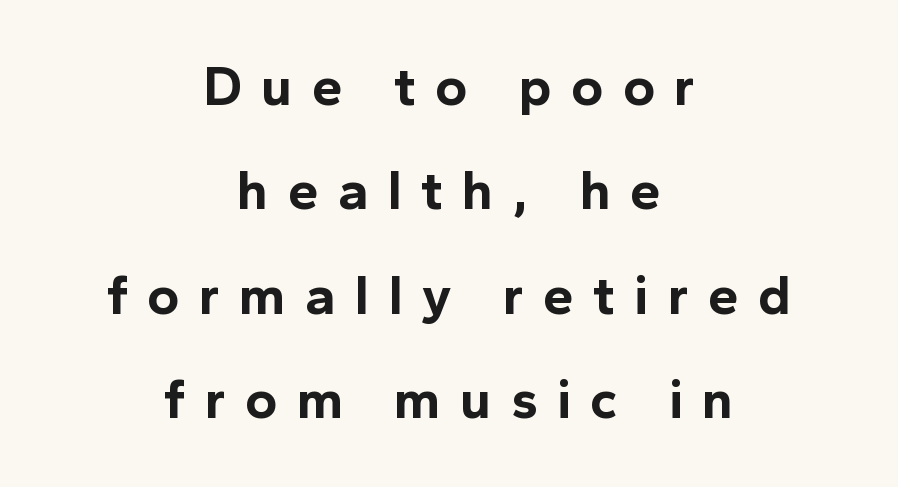
You could fit nearly another row in the gap between these rows. You can tell it's not italic because the verticals are truly vertical. A bare baseline throughout the passage. Heavy-handed strokes throughout: this text is bold. The passage shown has open, widely tracked lettering throughout.
